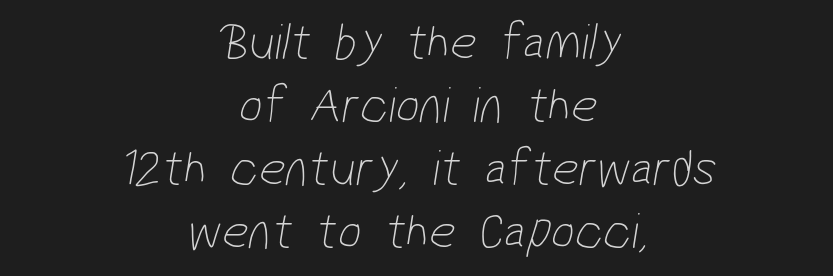
Observe the absence of serifs on each vertical stroke in this sample. Character widths vary here, with narrow letters taking less room than wide ones. Caption: standard tracking, unaltered. The weight tops out at a normal text grade. Clear beneath every line of the passage. The text block is weighted toward neither margin, spreading evenly from the middle.
